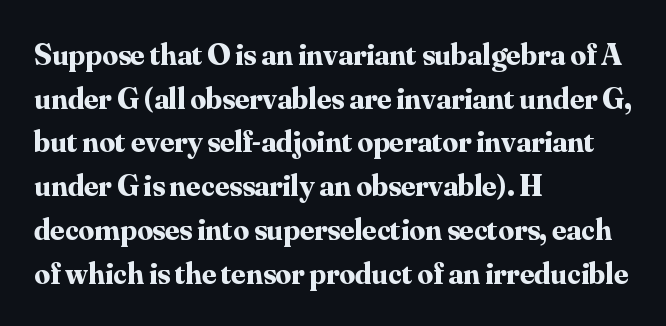
{"serif": "yes", "italic": "no", "bold": "yes", "weight": "bold", "width": "normal", "stroke_contrast": "medium", "x_height": "small", "monospaced": "no", "underline": "no", "align": "left", "line_spacing": "normal", "line_spacing_ratio": 1.41, "letter_spacing": "normal", "letter_spacing_em": 0.0, "glyph_px": 31}
